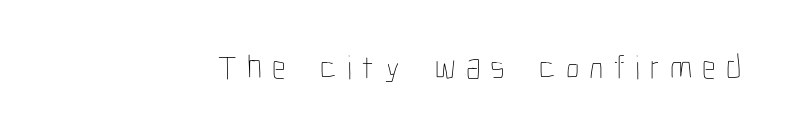
{"italic": "no", "bold": "no", "weight": "thin", "width": "condensed", "stroke_contrast": "low", "x_height": "medium", "monospaced": "no", "underline": "no", "letter_spacing": "wide", "letter_spacing_em": 0.29, "glyph_px": 34}
